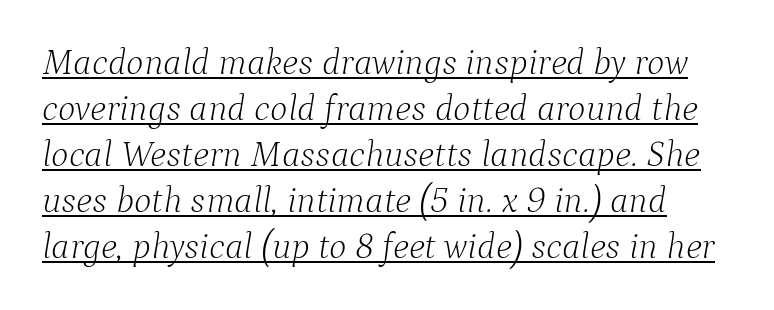
Q: Is the text bold? A: No.
Q: Is the text italic (slanted)? A: Yes, it leans right by about 9 degrees.
Q: Is the typeface a serif or a sans-serif typeface? A: Serif.
Q: Is the text underlined? A: Yes.
Q: Is the spacing between letters normal or unusually wide? A: Normal.
Q: Width (condensed, normal, or wide)? A: Normal.
Q: Stroke contrast? A: Low.
Q: x-height? A: Medium.
Q: Monospaced? A: No.
